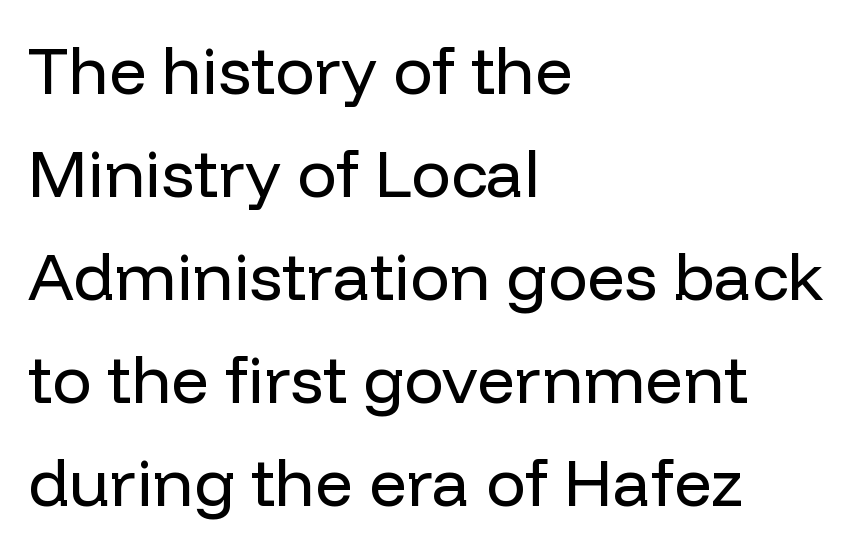
{"serif": "no", "italic": "no", "bold": "no", "weight": "regular", "width": "normal", "stroke_contrast": "low", "x_height": "medium", "monospaced": "no", "underline": "no", "align": "left", "line_spacing": "normal", "line_spacing_ratio": 1.56, "letter_spacing": "normal", "letter_spacing_em": 0.0, "glyph_px": 66}
